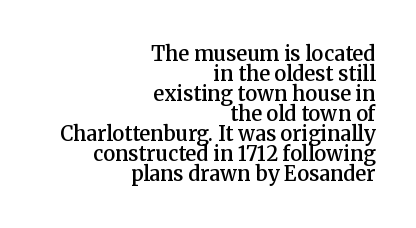
The image shows 20 px text type, upright; set right-aligned, tight line spacing (1.0x), normal letter spacing, not underlined.
